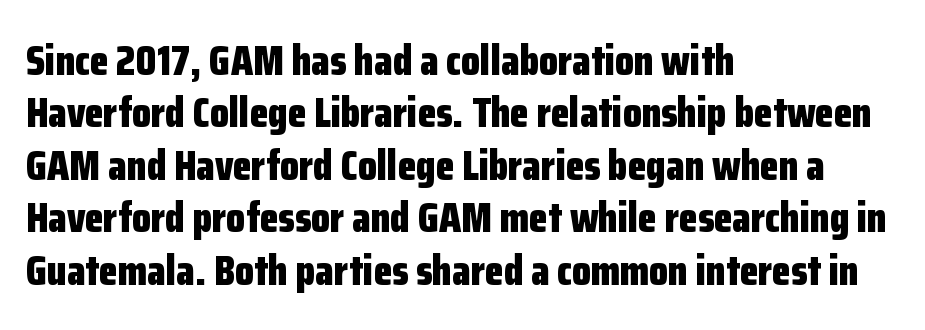
This sample has the flowing, uneven cadence of proportional lettering. The font family rendered here belongs to the sans-serif group. Chunky letters — that's bold for sure. Words appear dense and cohesive because spacing is normal. When letters stand straight like this, we call the style roman or upright.
